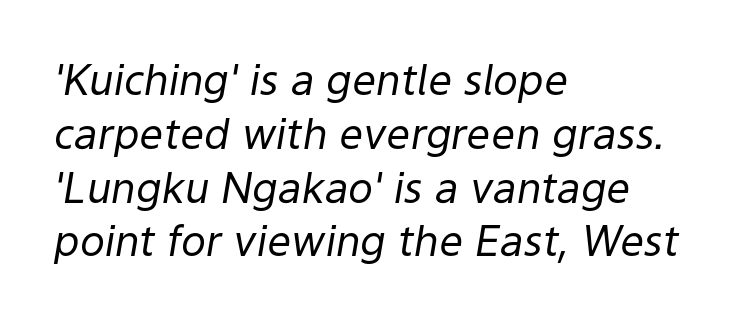
Q: Is the text bold? A: No.
Q: Is the text italic (slanted)? A: Yes, it leans right by about 9 degrees.
Q: Is the text underlined? A: No.
Q: How is the paragraph aligned? A: Left-aligned.
Q: Is the spacing between letters normal or unusually wide? A: Normal.
Q: Is the spacing between lines tight, normal or loose? A: Normal.
Q: Width (condensed, normal, or wide)? A: Normal.
Q: Stroke contrast? A: Low.
Q: x-height? A: Medium.
Q: Monospaced? A: No.
